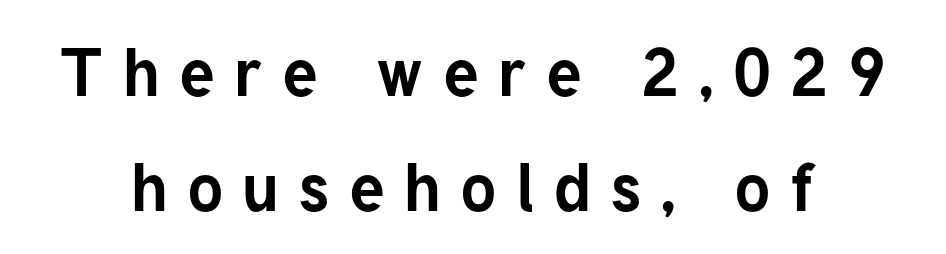
The letters stand straight up with perfectly vertical stems. Heft: maximum for text — a bold. Any mark beneath the type? The region is blank. Inter-character spacing is expanded well beyond the font's built-in metrics.
